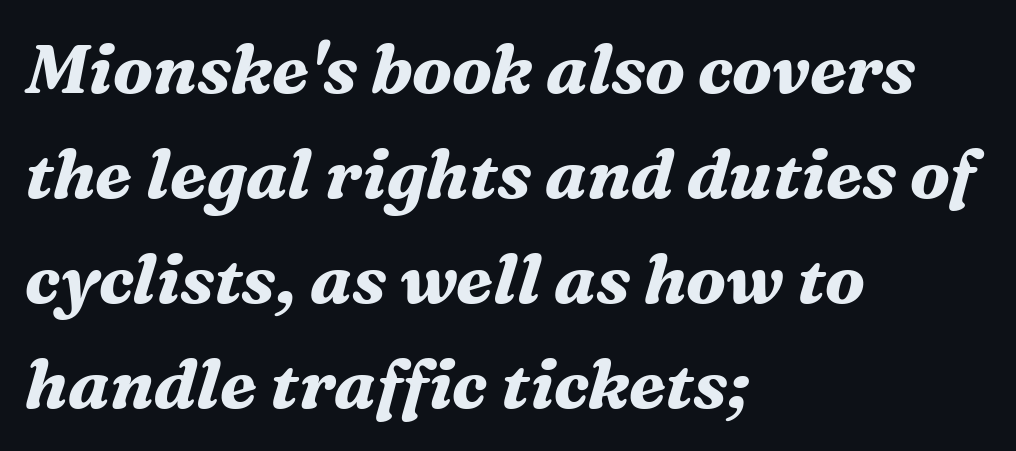
Yep, that's italic — everything's leaning. In terms of letterspacing, this is plain default setting. The type family on display is of the serif kind. Vertically, the passage feels balanced, rows spaced as you'd expect. A clean baseline with only descenders dipping below it.
